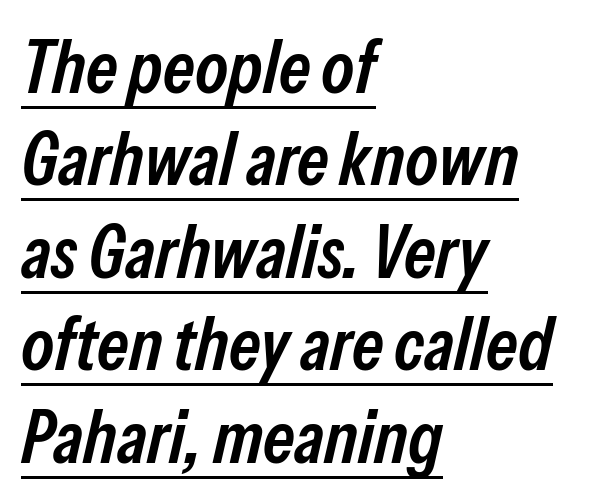
The rendering keeps characters at their native spacing. Character widths vary here, with narrow letters taking less room than wide ones. Which margin do the lines hug? The left one — the right edge is uneven. The vertical gap from one line to the next is medium. Heft: intermediate — a semibold. The font's italic variant was chosen for this text.
